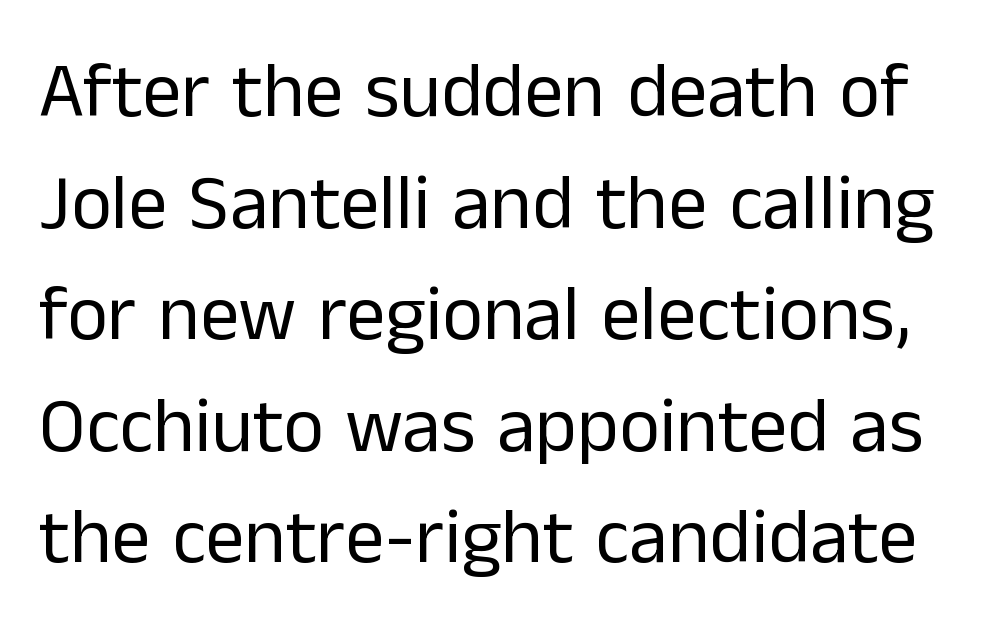
The image shows 78 px regular-weight sans-serif type, upright; set normal line spacing (1.43x), normal letter spacing, not underlined; low stroke contrast and a medium x-height.
